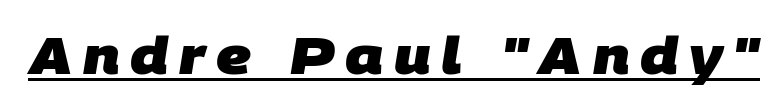
{"serif": "no", "bold": "yes", "weight": "heavy", "width": "normal", "stroke_contrast": "low", "x_height": "large", "monospaced": "no", "underline": "yes", "letter_spacing": "wide", "letter_spacing_em": 0.21, "glyph_px": 51}
